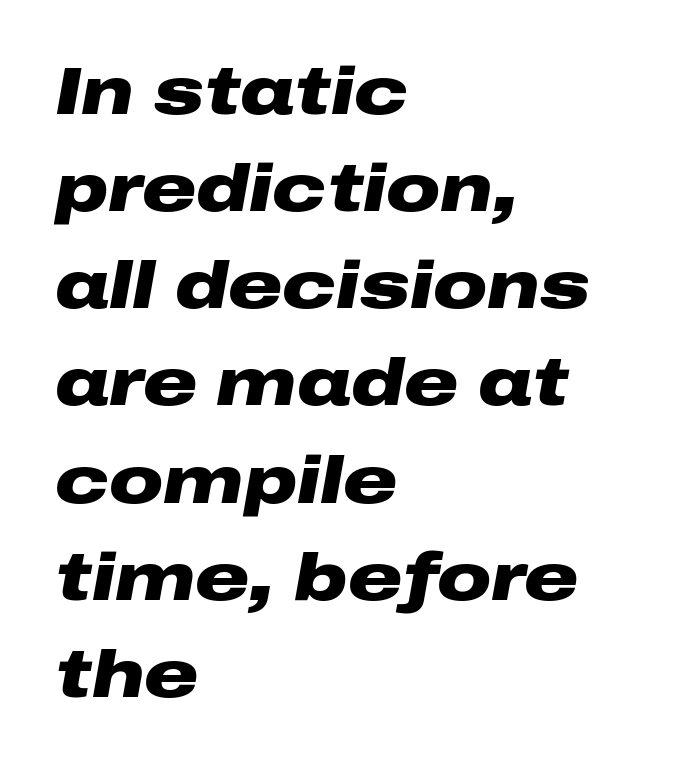
Q: Is the text bold? A: Yes.
Q: Is the text italic (slanted)? A: Yes, it leans right by about 10 degrees.
Q: Is the text underlined? A: No.
Q: How is the paragraph aligned? A: Left-aligned.
Q: Is the spacing between letters normal or unusually wide? A: Normal.
Q: Is the spacing between lines tight, normal or loose? A: Normal.
Q: Width (condensed, normal, or wide)? A: Wide.
Q: Stroke contrast? A: Low.
Q: x-height? A: Medium.
Q: Monospaced? A: No.
